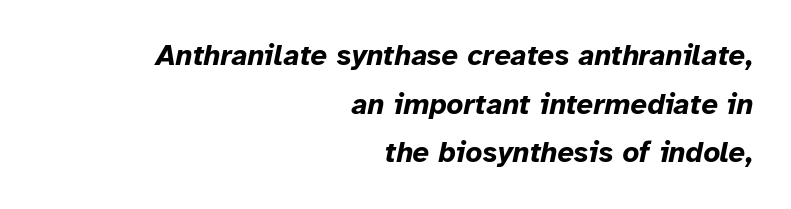
{"italic": "yes", "lean": "right", "slant_degrees": 12, "bold": "yes", "weight": "bold", "width": "normal", "stroke_contrast": "low", "x_height": "medium", "monospaced": "no", "underline": "no", "align": "right", "line_spacing": "normal", "line_spacing_ratio": 1.68, "letter_spacing": "normal", "letter_spacing_em": 0.0, "glyph_px": 29}
